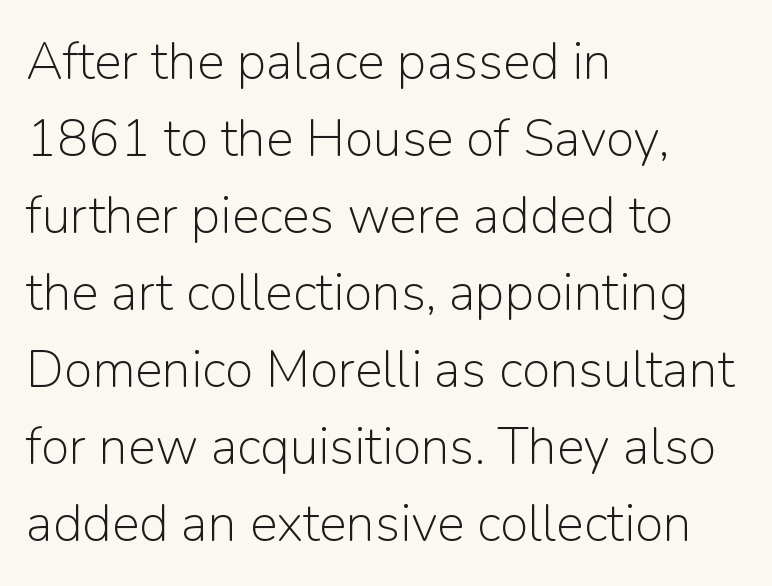
{"serif": "no", "italic": "no", "bold": "no", "weight": "light", "width": "normal", "stroke_contrast": "low", "x_height": "medium", "monospaced": "no", "underline": "no", "align": "left", "line_spacing": "normal", "line_spacing_ratio": 1.48, "letter_spacing": "normal", "letter_spacing_em": 0.0, "glyph_px": 52}
